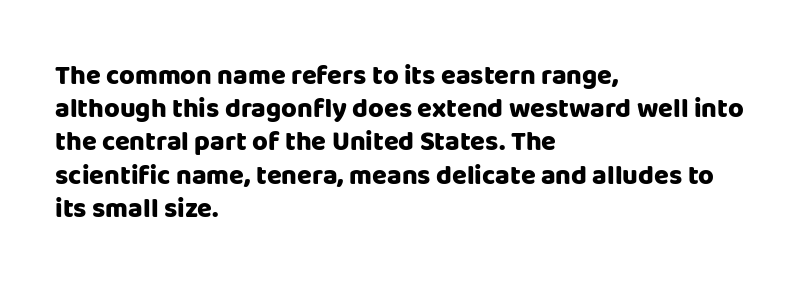
There is no visible air inserted between adjacent glyphs. In terms of weight, the rendering is a true, heavy bold. Visually the block forms a straight wall on the left and a jagged coastline on the right. Lines of text with bare space underneath. If you drew a line through each stem, it would be perfectly vertical.
